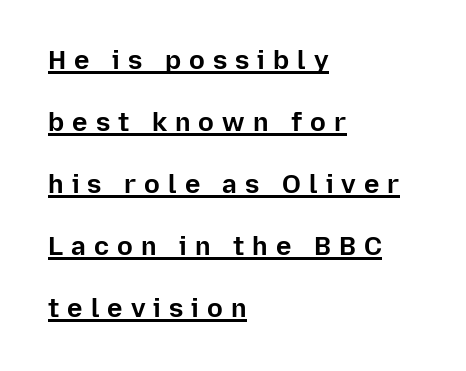
The image shows 26 px bold type, upright; set left-aligned, loose line spacing (2.38x), unusually wide letter spacing (+0.31 em), underlined.
